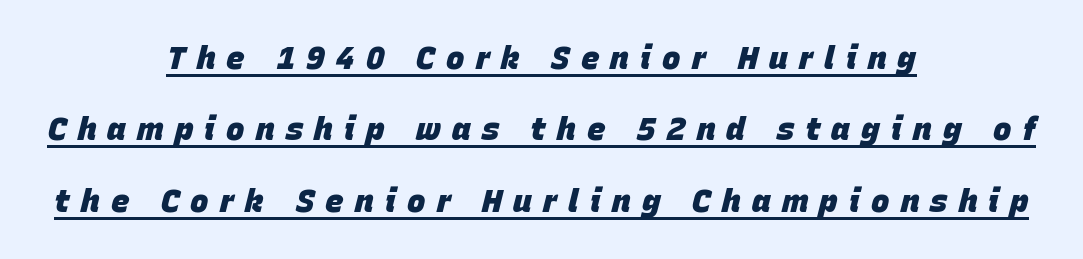
The image shows 31 px heavy type, italic (leaning right); set centered, loose line spacing (2.3x), unusually wide letter spacing (+0.36 em), underlined; low stroke contrast and a large x-height.
